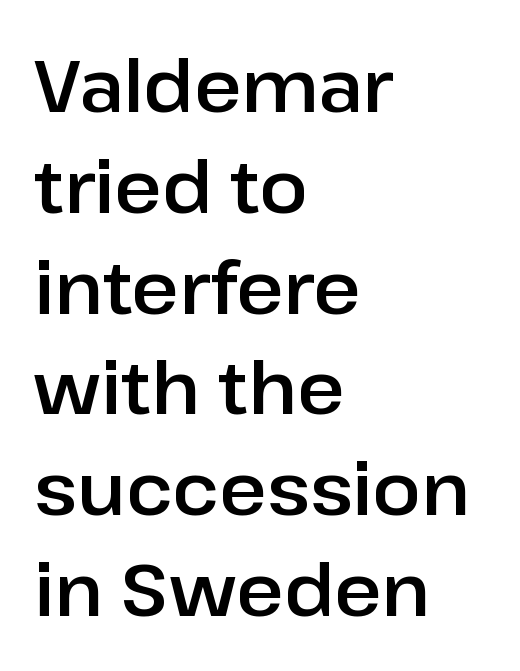
Q: Is the text italic (slanted)? A: No, it is upright.
Q: Is the typeface a serif or a sans-serif typeface? A: Sans-serif.
Q: Is the text underlined? A: No.
Q: How is the paragraph aligned? A: Left-aligned.
Q: Is the spacing between letters normal or unusually wide? A: Normal.
Q: Is the spacing between lines tight, normal or loose? A: Normal.
Q: Width (condensed, normal, or wide)? A: Normal.
Q: Stroke contrast? A: Low.
Q: x-height? A: Medium.
Q: Monospaced? A: No.
